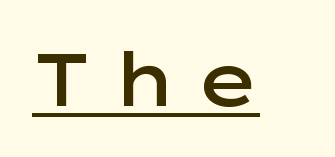
{"serif": "no", "italic": "no", "bold": "semi", "weight": "semibold", "width": "wide", "stroke_contrast": "low", "x_height": "medium", "monospaced": "no", "underline": "yes", "letter_spacing": "wide", "letter_spacing_em": 0.23, "glyph_px": 74}
